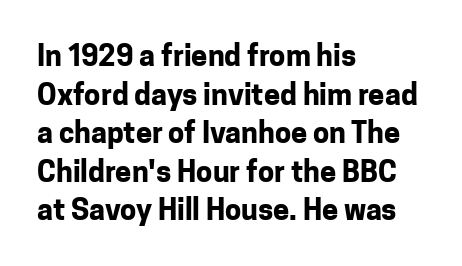
The image shows 29 px bold sans-serif type, upright; set left-aligned, normal line spacing (1.33x), normal letter spacing, not underlined; low stroke contrast and a medium x-height.
